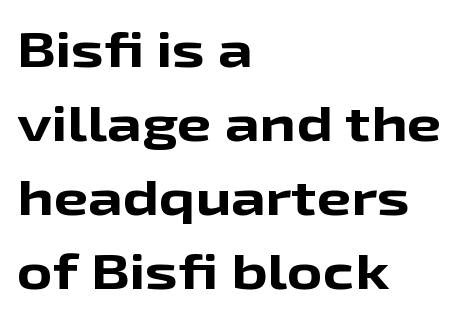
The image shows 49 px bold, wide sans-serif type, upright; set left-aligned, normal line spacing (1.51x), normal letter spacing, not underlined; low stroke contrast and a medium x-height.
